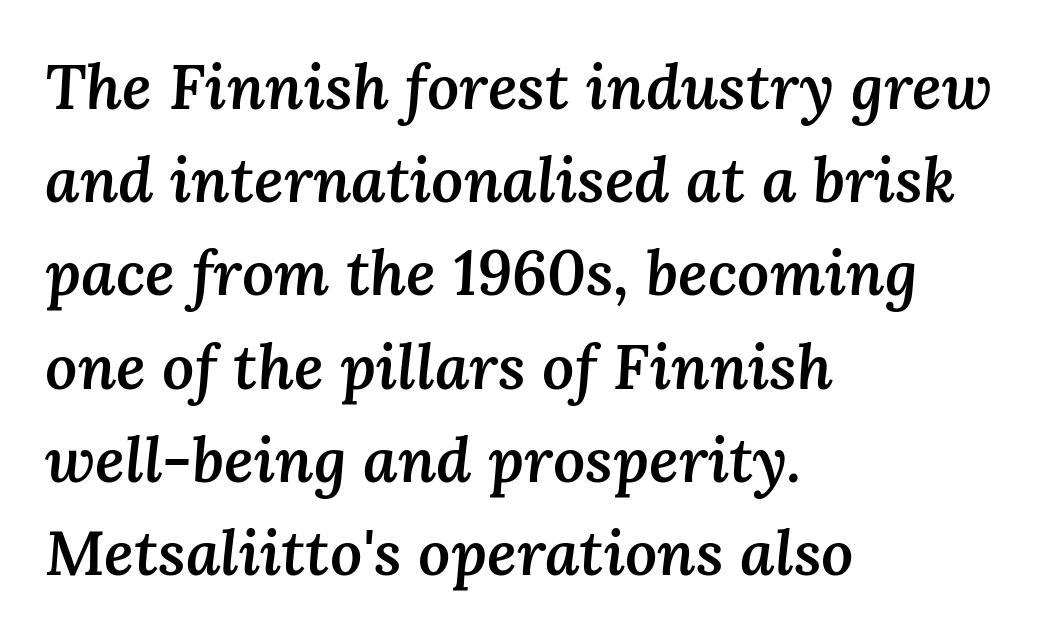
Is there much room between lines? A standard amount, neither cramped nor airy. This is the in-between weight designers call semibold or demi. Characters follow at the spacing the type designer built in. The glyphs look as if they've been sheared to an angle. Beneath every word, the page is bare. One-word summary of the alignment: left.
